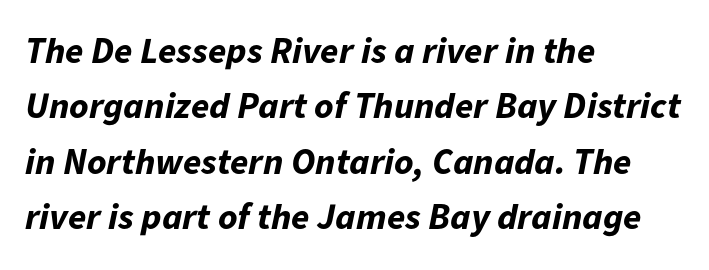
Q: Is the text bold? A: Yes.
Q: Is the text italic (slanted)? A: Yes, it leans right by about 11 degrees.
Q: Is the text underlined? A: No.
Q: How is the paragraph aligned? A: Left-aligned.
Q: Is the spacing between letters normal or unusually wide? A: Normal.
Q: Is the spacing between lines tight, normal or loose? A: Normal.
Q: Width (condensed, normal, or wide)? A: Normal.
Q: Stroke contrast? A: Low.
Q: x-height? A: Medium.
Q: Monospaced? A: No.
